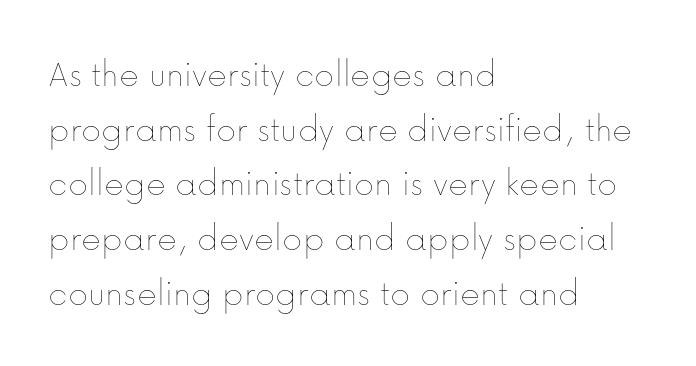
Q: Is the text bold? A: No.
Q: Is the text italic (slanted)? A: No, it is upright.
Q: Is the text underlined? A: No.
Q: How is the paragraph aligned? A: Left-aligned.
Q: Is the spacing between letters normal or unusually wide? A: Normal.
Q: Is the spacing between lines tight, normal or loose? A: Normal.
Q: Width (condensed, normal, or wide)? A: Normal.
Q: Stroke contrast? A: Low.
Q: x-height? A: Medium.
Q: Monospaced? A: No.
